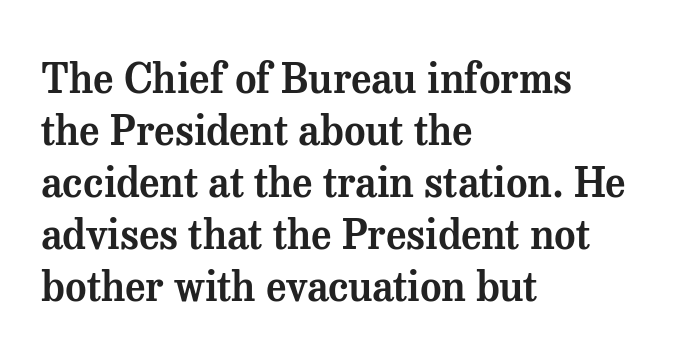
{"serif": "yes", "italic": "no", "width": "normal", "stroke_contrast": "medium", "x_height": "medium", "monospaced": "no", "underline": "no", "align": "left", "line_spacing": "normal", "line_spacing_ratio": 1.27, "letter_spacing": "normal", "letter_spacing_em": 0.0, "glyph_px": 41}
